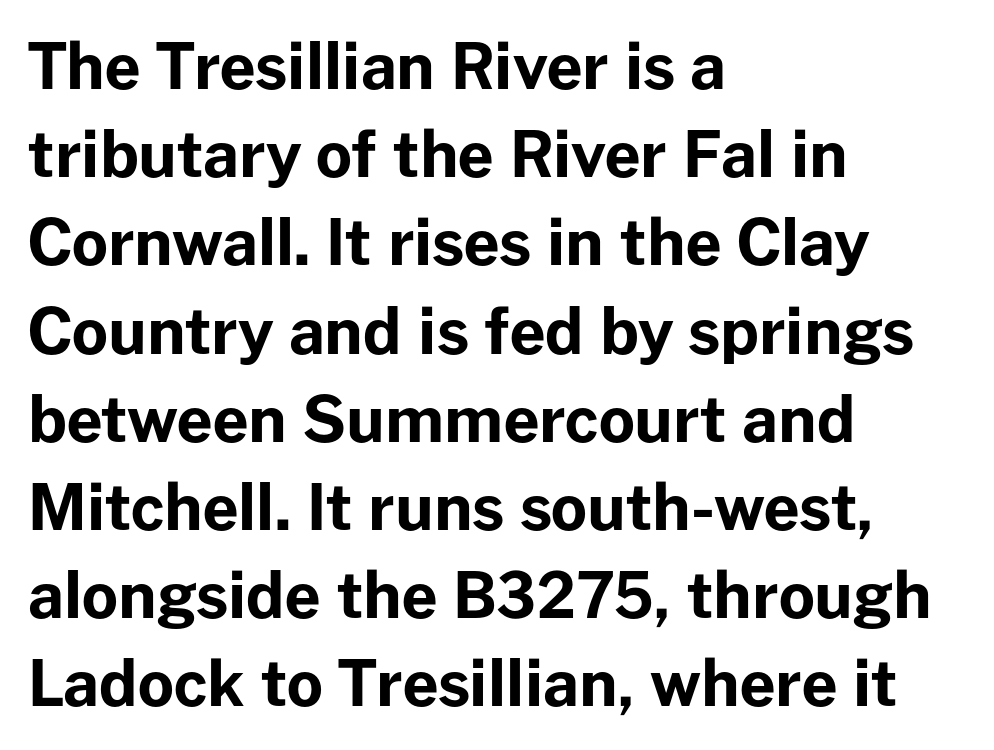
The image shows 63 px bold sans-serif type, upright; set left-aligned, normal line spacing (1.4x), normal letter spacing, not underlined; low stroke contrast and a medium x-height.
